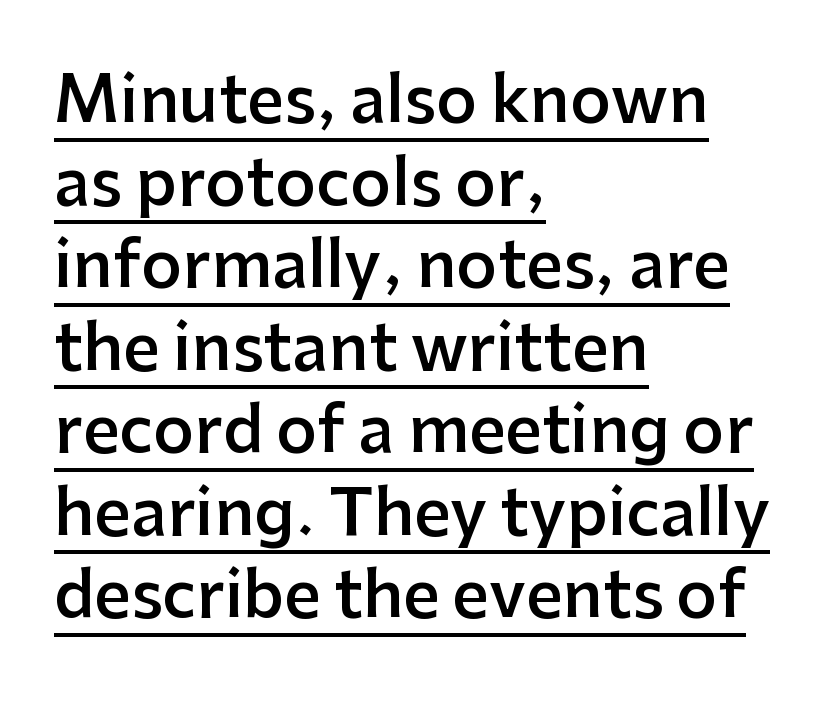
The image shows 64 px semibold sans-serif type, upright; set left-aligned, normal line spacing (1.29x), normal letter spacing, underlined; low stroke contrast and a medium x-height.
